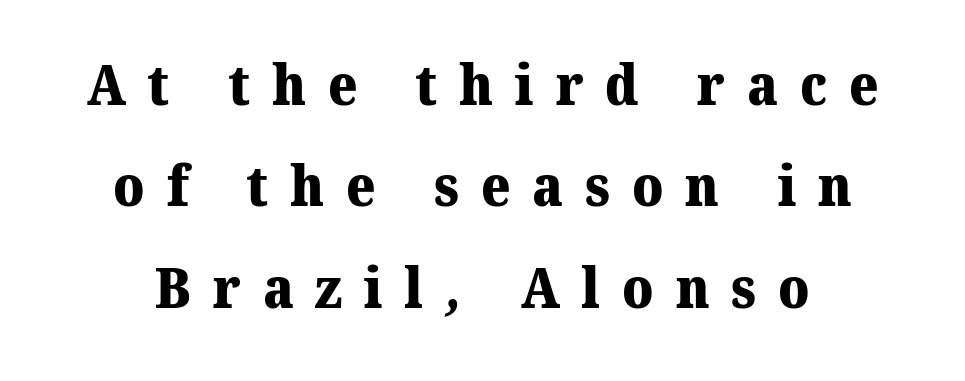
{"serif": "yes", "bold": "yes", "weight": "heavy", "width": "normal", "stroke_contrast": "medium", "x_height": "medium", "monospaced": "no", "underline": "no", "align": "center", "line_spacing_ratio": 1.81, "letter_spacing": "wide", "letter_spacing_em": 0.39, "glyph_px": 56}
